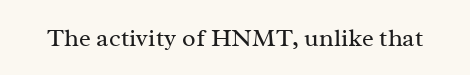
The image shows 25 px text type, upright; set normal letter spacing, not underlined.
